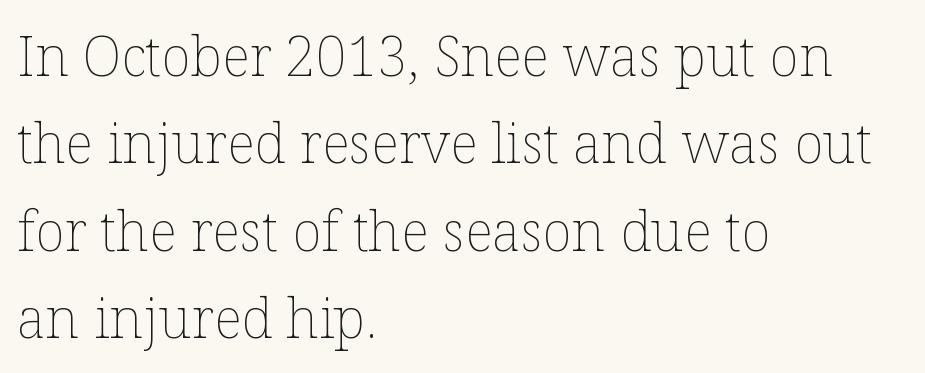
Q: Is the text bold? A: No.
Q: Is the text italic (slanted)? A: No, it is upright.
Q: Is the text underlined? A: No.
Q: How is the paragraph aligned? A: Left-aligned.
Q: Is the spacing between letters normal or unusually wide? A: Normal.
Q: Is the spacing between lines tight, normal or loose? A: Normal.
Q: Width (condensed, normal, or wide)? A: Normal.
Q: Stroke contrast? A: Low.
Q: x-height? A: Medium.
Q: Monospaced? A: No.
